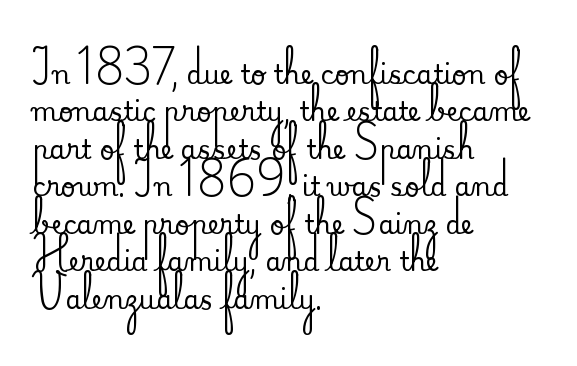
The image shows 26 px text type, upright; set left-aligned, normal line spacing (1.44x), normal letter spacing, not underlined.
